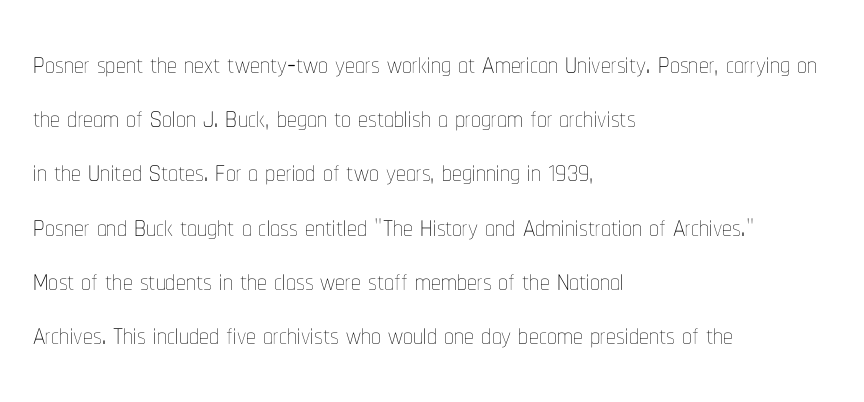
Caption: standard tracking, unaltered. These lines are set flush left with a ragged right edge. Is this a fixed-width face? No — the glyphs have proportional, varying widths. Every character sits straight up, as roman type does. Caption: face not bold, strokes unweighted. Nobody drew a line under any word here.
